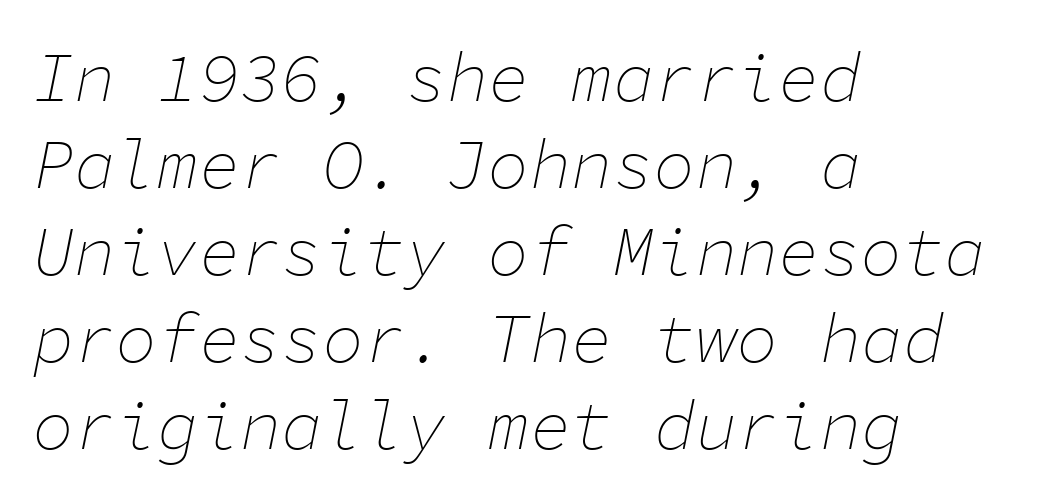
{"italic": "yes", "lean": "right", "slant_degrees": 11, "bold": "no", "weight": "thin", "width": "normal", "stroke_contrast": "low", "x_height": "medium", "monospaced": "yes", "underline": "no", "align": "left", "line_spacing": "normal", "line_spacing_ratio": 1.26, "letter_spacing": "normal", "letter_spacing_em": 0.0, "glyph_px": 69}
